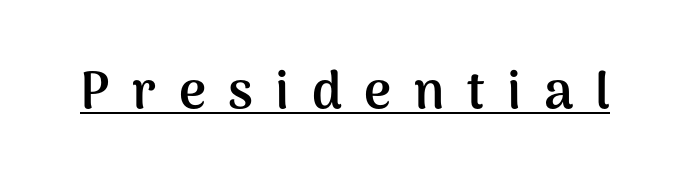
Posture: straight, roman, zero tilt. This is underlined copy, the kind a proofreader might mark for attention. Weight check: bold — yes, fully. Observe the absence of serifs on each vertical stroke in this sample.
